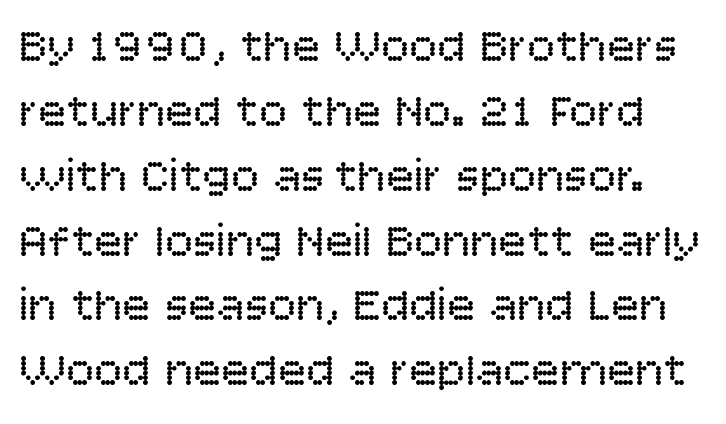
{"serif": "no", "italic": "no", "bold": "no", "weight": "regular", "width": "normal", "stroke_contrast": "low", "x_height": "large", "monospaced": "no", "underline": "no", "line_spacing": "normal", "line_spacing_ratio": 1.38, "letter_spacing": "normal", "letter_spacing_em": 0.0, "glyph_px": 47}
